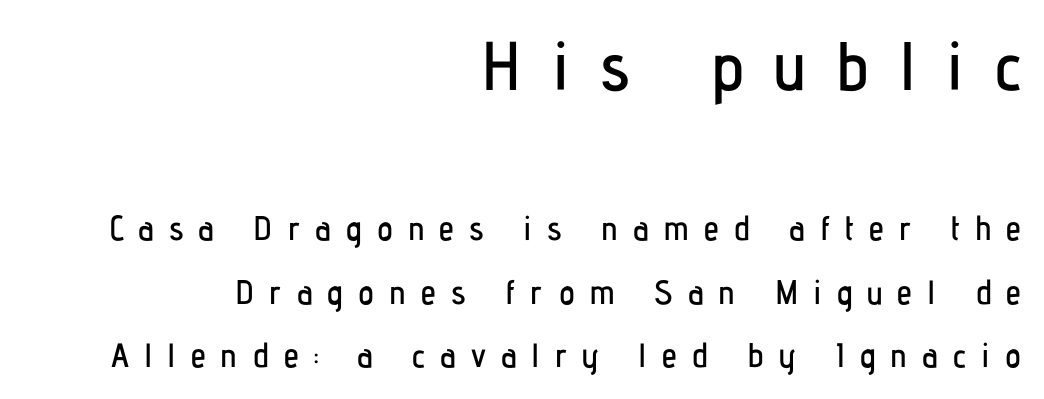
Looks like regular typesetting: each glyph gets only the width it needs. The foot of each line stays bare and open. Each line ends at the same right margin while the left side varies. Upright lettering throughout. The designer gave the opening block more size than the closing block. The passage shown is typeset with a sans-serif family.
